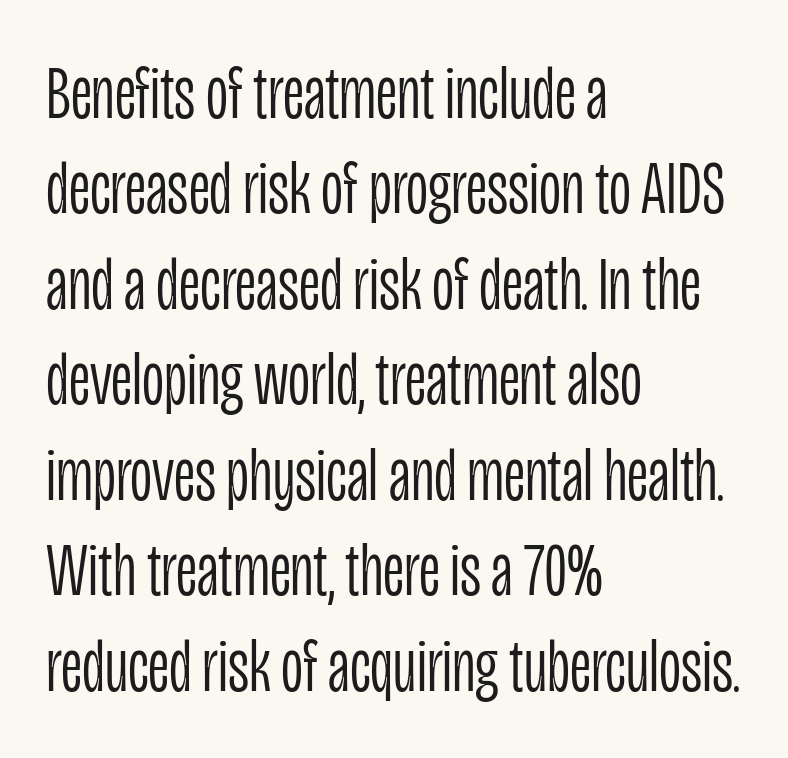
{"serif": "no", "italic": "no", "bold": "no", "weight": "light", "width": "condensed", "stroke_contrast": "low", "x_height": "large", "monospaced": "no", "underline": "no", "align": "left", "line_spacing_ratio": 1.24, "letter_spacing": "normal", "letter_spacing_em": 0.0, "glyph_px": 77}
